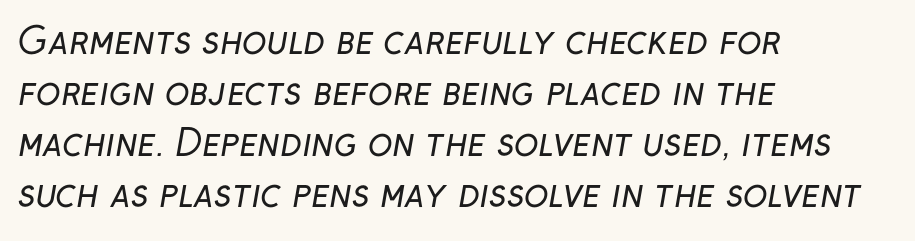
Leftover space on each line is placed entirely after the last word. The font family rendered here belongs to the sans-serif group. Regular leading. The gap between lines stays unmarked. The letterforms sit at book weight or below. Nobody touched the tracking dial on this one.
